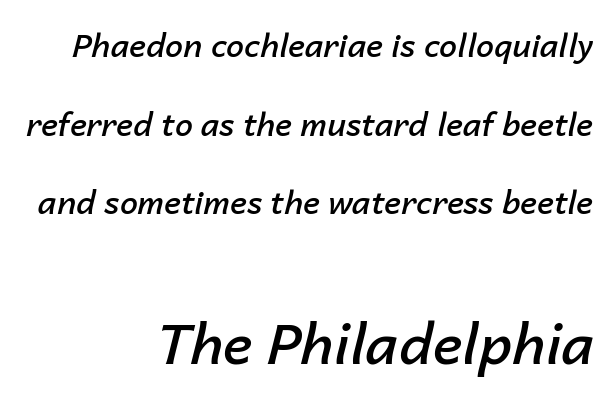
The space beneath each line is pristine and unruled. The ragged edge is on the left, which tells us the setting is flush right. These lines are rendered in a variable-pitch font. The letters are slanted; this is an italic face.
